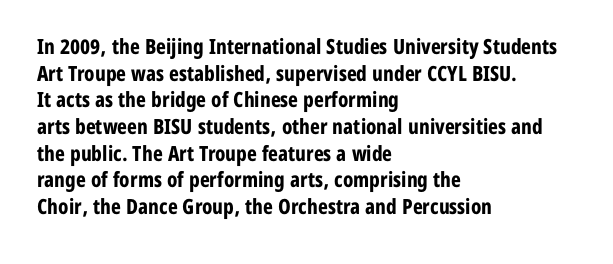
{"italic": "no", "bold": "yes", "underline": "no", "align": "left", "line_spacing": "normal", "line_spacing_ratio": 1.27, "letter_spacing": "normal", "letter_spacing_em": 0.0, "glyph_px": 21}
